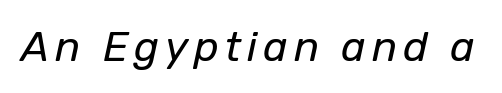
The strokes carry an ordinary text weight at most. Think of a printed novel: that variable character pitch is what you see here. Tall strokes in this sample are angled rather than plumb. The area under the type is left untouched.
